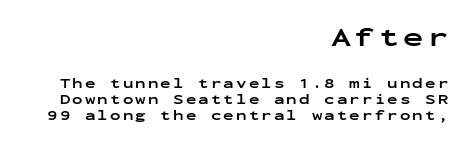
Line spacing here is tight. Unmarked baselines from the first word to the last. Notice how the passage keeps a crisp vertical edge on the right only. On the weight axis this lands at bold, roughly 700.
